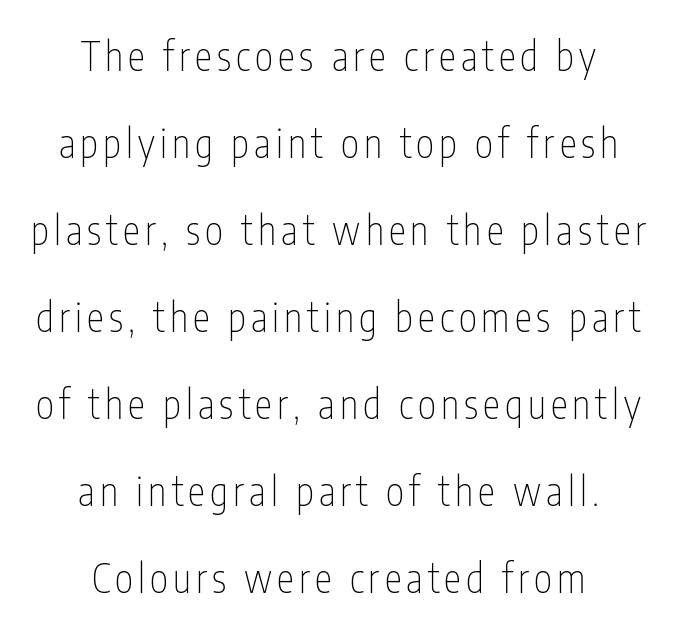
{"serif": "no", "italic": "no", "bold": "no", "weight": "thin", "width": "condensed", "stroke_contrast": "low", "x_height": "medium", "monospaced": "no", "underline": "no", "align": "center", "line_spacing": "loose", "line_spacing_ratio": 2.23, "glyph_px": 39}
